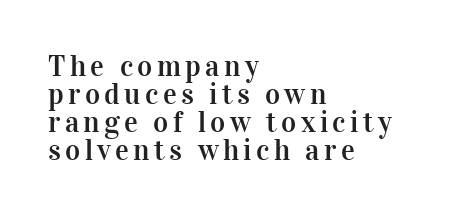
Q: Is the text italic (slanted)? A: No, it is upright.
Q: Is the typeface a serif or a sans-serif typeface? A: Serif.
Q: Is the text underlined? A: No.
Q: How is the paragraph aligned? A: Left-aligned.
Q: Is the spacing between lines tight, normal or loose? A: Tight.
Q: Width (condensed, normal, or wide)? A: Normal.
Q: Stroke contrast? A: High.
Q: x-height? A: Medium.
Q: Monospaced? A: No.
